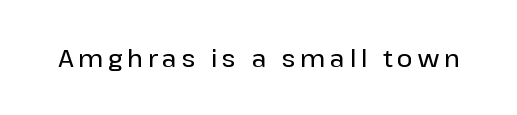
Short note: letters widely spaced. This rendering features lettering with no underline. Designer's note — italics off, roman on.
